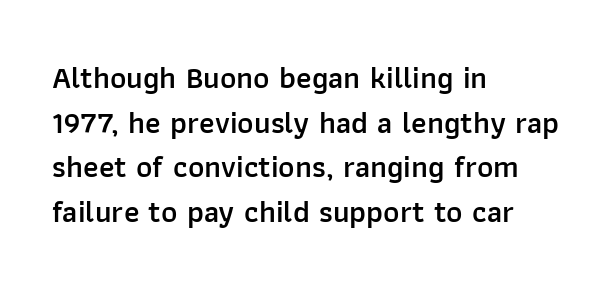
Q: Is the text bold? A: Semi-bold.
Q: Is the text italic (slanted)? A: No, it is upright.
Q: Is the typeface a serif or a sans-serif typeface? A: Sans-serif.
Q: Is the text underlined? A: No.
Q: How is the paragraph aligned? A: Left-aligned.
Q: Is the spacing between letters normal or unusually wide? A: Normal.
Q: Is the spacing between lines tight, normal or loose? A: Normal.
Q: Width (condensed, normal, or wide)? A: Normal.
Q: Stroke contrast? A: Low.
Q: x-height? A: Medium.
Q: Monospaced? A: No.
